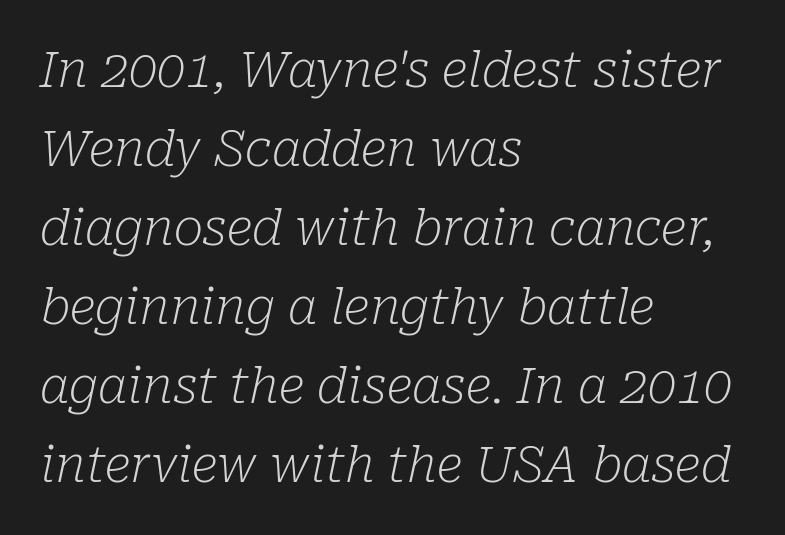
The image shows 50 px light serif type, italic (leaning right); set left-aligned, normal line spacing (1.58x), normal letter spacing, not underlined; low stroke contrast and a medium x-height.
